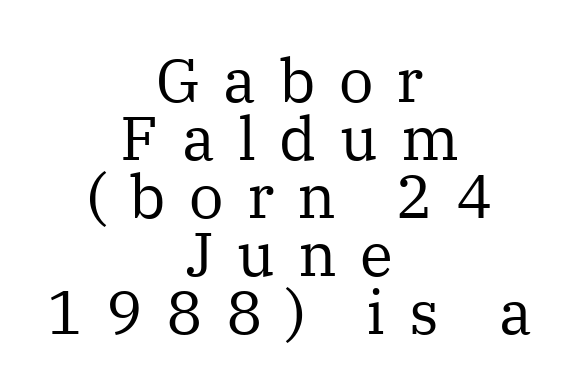
{"serif": "yes", "italic": "no", "bold": "no", "weight": "regular", "width": "normal", "stroke_contrast": "medium", "x_height": "medium", "monospaced": "no", "underline": "no", "align": "center", "line_spacing": "tight", "line_spacing_ratio": 0.95, "letter_spacing": "wide", "letter_spacing_em": 0.38, "glyph_px": 61}
